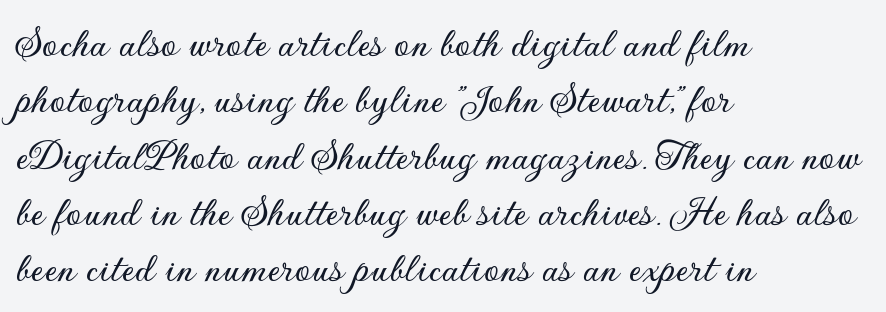
Inter-character spacing is left at the font's built-in metrics. The space between consecutive lines is moderate. The rendering uses natural spacing where letterforms have individual widths.
